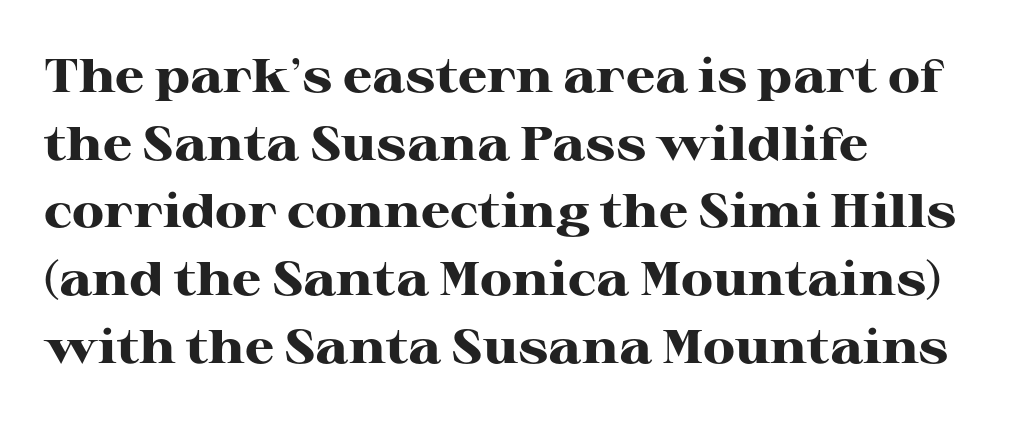
Q: Is the text bold? A: Yes.
Q: Is the text italic (slanted)? A: No, it is upright.
Q: Is the typeface a serif or a sans-serif typeface? A: Serif.
Q: Is the text underlined? A: No.
Q: How is the paragraph aligned? A: Left-aligned.
Q: Is the spacing between letters normal or unusually wide? A: Normal.
Q: Is the spacing between lines tight, normal or loose? A: Normal.
Q: Width (condensed, normal, or wide)? A: Wide.
Q: Stroke contrast? A: High.
Q: x-height? A: Medium.
Q: Monospaced? A: No.
